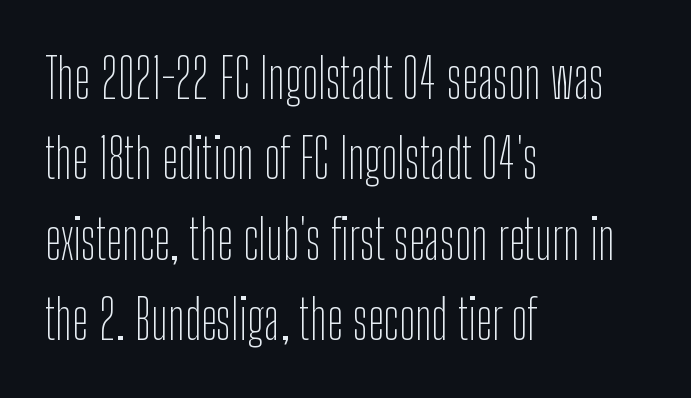
Q: Is the text bold? A: No.
Q: Is the text italic (slanted)? A: No, it is upright.
Q: Is the typeface a serif or a sans-serif typeface? A: Sans-serif.
Q: Is the text underlined? A: No.
Q: How is the paragraph aligned? A: Left-aligned.
Q: Is the spacing between letters normal or unusually wide? A: Normal.
Q: Is the spacing between lines tight, normal or loose? A: Normal.
Q: Width (condensed, normal, or wide)? A: Condensed.
Q: Stroke contrast? A: Low.
Q: x-height? A: Medium.
Q: Monospaced? A: No.
